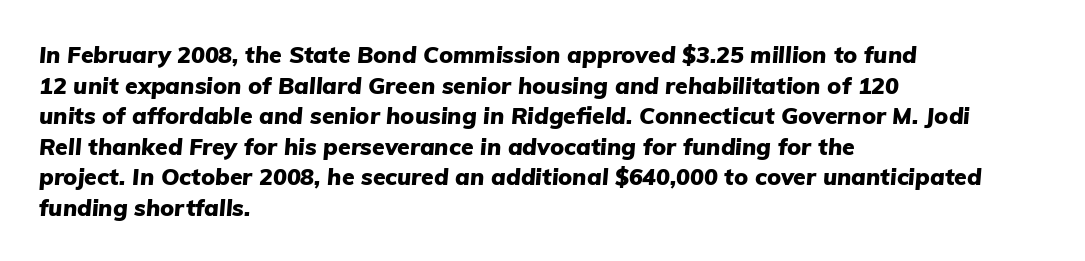
The image shows 23 px bold type, italic (leaning right); set left-aligned, normal line spacing (1.33x), normal letter spacing, not underlined.
